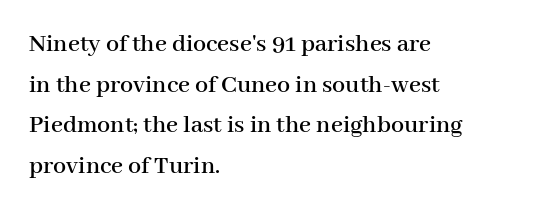
This rendering features lettering with no underline. How are the letters spaced? Ordinarily, with no added tracking. The setting favours the left margin, as ordinary paragraphs usually do. Does the lettering tilt? It doesn't — this is upright. Summary of vertical rhythm: regular, with standard interline spacing.
